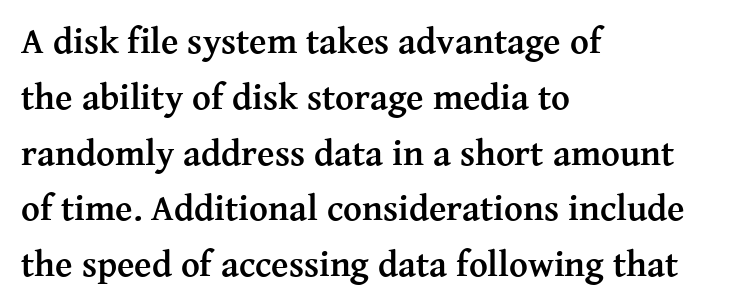
Q: Is the text bold? A: Yes.
Q: Is the text italic (slanted)? A: No, it is upright.
Q: Is the typeface a serif or a sans-serif typeface? A: Serif.
Q: Is the text underlined? A: No.
Q: How is the paragraph aligned? A: Left-aligned.
Q: Is the spacing between letters normal or unusually wide? A: Normal.
Q: Is the spacing between lines tight, normal or loose? A: Normal.
Q: Width (condensed, normal, or wide)? A: Normal.
Q: Stroke contrast? A: Medium.
Q: x-height? A: Medium.
Q: Monospaced? A: No.
